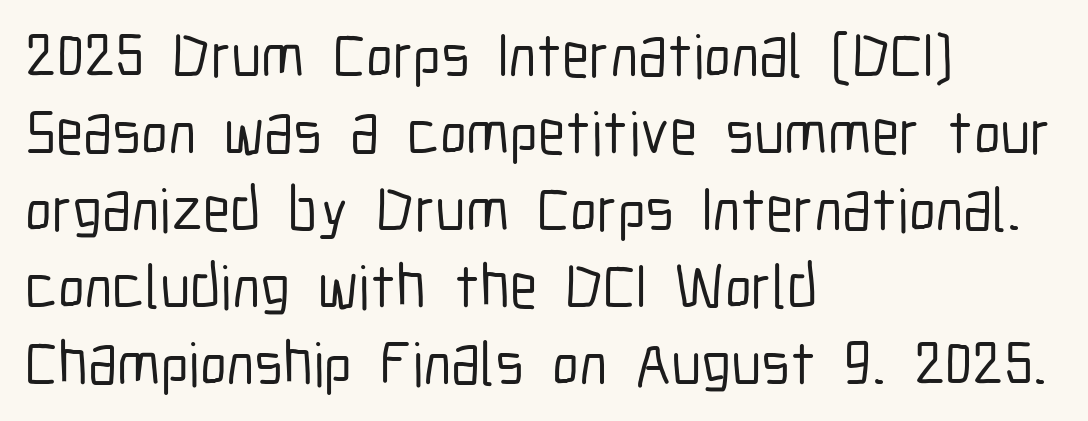
The image shows 62 px condensed sans-serif type, upright; set left-aligned, line spacing 1.24x, normal letter spacing, not underlined; low stroke contrast and a medium x-height.
